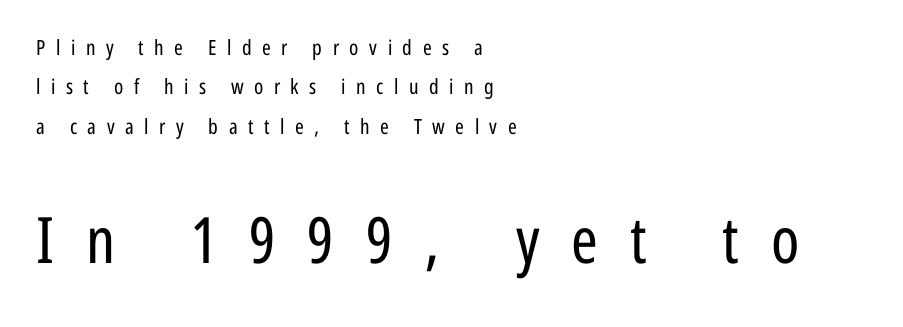
Q: Is the text bold? A: No.
Q: Is the text italic (slanted)? A: No, it is upright.
Q: Is the typeface a serif or a sans-serif typeface? A: Sans-serif.
Q: Is the text underlined? A: No.
Q: How is the paragraph aligned? A: Left-aligned.
Q: Is the spacing between letters normal or unusually wide? A: Unusually wide.
Q: Which block of text is set in a larger size, the first (top) or the second (bottom)? A: The second (bottom) one.
Q: Width (condensed, normal, or wide)? A: Condensed.
Q: Stroke contrast? A: Low.
Q: x-height? A: Medium.
Q: Monospaced? A: No.
